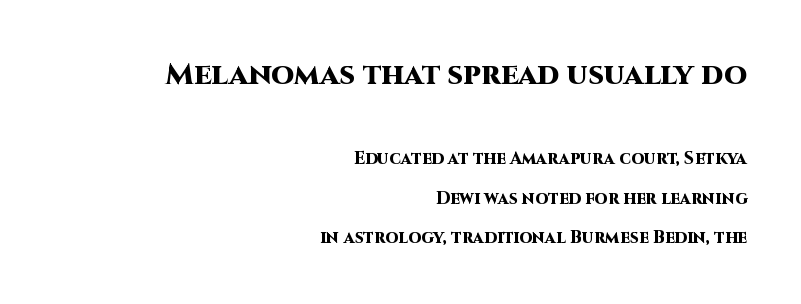
The image shows 30 px heavy sans-serif type, upright; set right-aligned, loose line spacing (2.31x), normal letter spacing, not underlined; the first (top) block is 1.76x larger; high stroke contrast and a large x-height.
